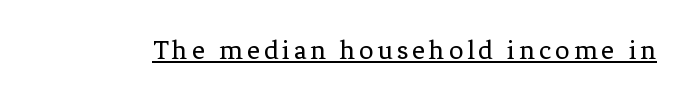
Vertical stems look standard width or narrower in stroke. A typesetter would mark this as roman, not italic. Letterform terminals end in serifs throughout the passage. The passage shown is typed in a proportional face where columns would drift.
